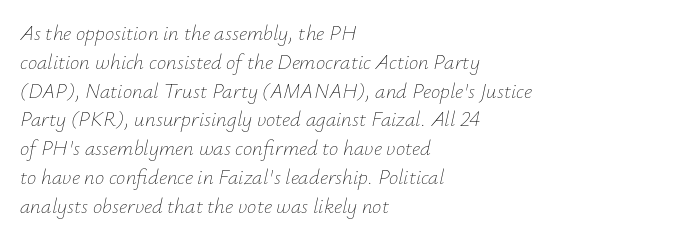
Q: Is the text bold? A: No.
Q: Is the text italic (slanted)? A: Yes, it leans right by about 12 degrees.
Q: Is the text underlined? A: No.
Q: How is the paragraph aligned? A: Left-aligned.
Q: Is the spacing between letters normal or unusually wide? A: Normal.
Q: Is the spacing between lines tight, normal or loose? A: Normal.
